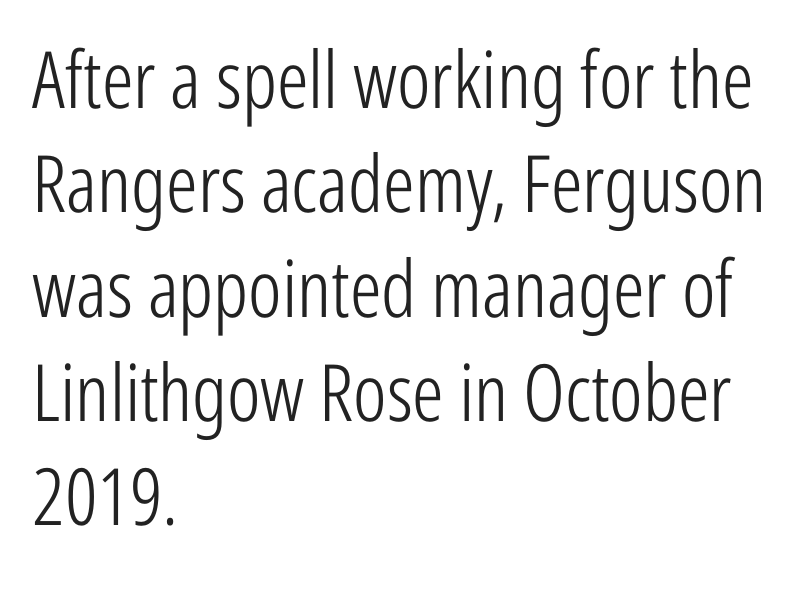
Q: Is the text bold? A: No.
Q: Is the text italic (slanted)? A: No, it is upright.
Q: Is the typeface a serif or a sans-serif typeface? A: Sans-serif.
Q: Is the text underlined? A: No.
Q: How is the paragraph aligned? A: Left-aligned.
Q: Is the spacing between letters normal or unusually wide? A: Normal.
Q: Is the spacing between lines tight, normal or loose? A: Normal.
Q: Width (condensed, normal, or wide)? A: Condensed.
Q: Stroke contrast? A: Low.
Q: x-height? A: Medium.
Q: Monospaced? A: No.
